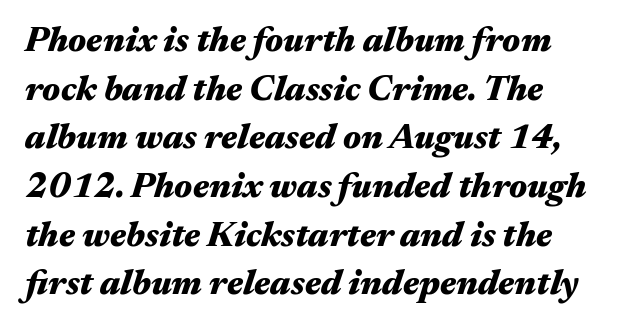
The image shows 35 px heavy, wide type, italic (leaning right); set normal line spacing (1.39x), normal letter spacing, not underlined; medium stroke contrast and a medium x-height.
